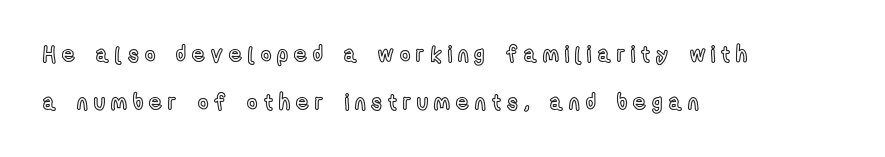
A roman cut, with each character standing at attention. Does the copy run flush right? No — it runs flush left. What's the leading like? Stretched, with rows far apart. Bare-footed words on every line. Glyph-to-glyph distance is far greater than everyday printed text.
